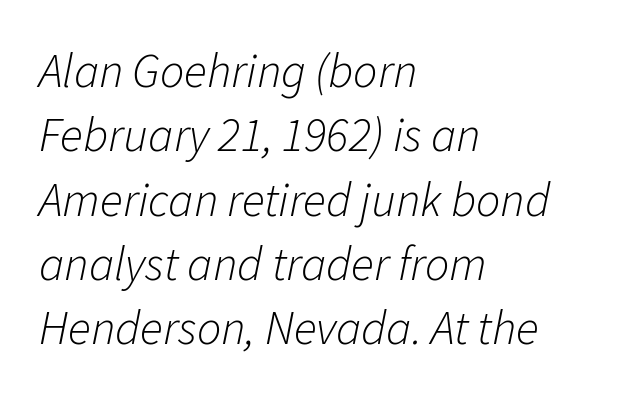
Slanted lettering throughout. What stands out about the letter spacing? Nothing — it is the standard amount. Only glyphs here, with clear space below each row. The face used here is proportionally spaced, like ordinary book or web type. Line spacing here is normal.
